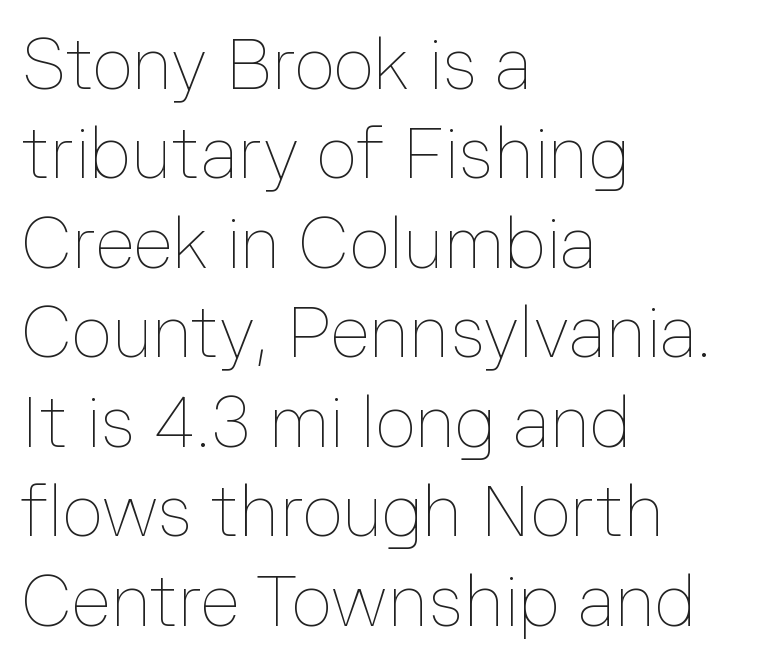
The image shows 71 px thin type, upright; set left-aligned, normal line spacing (1.26x), normal letter spacing, not underlined; low stroke contrast and a medium x-height.
